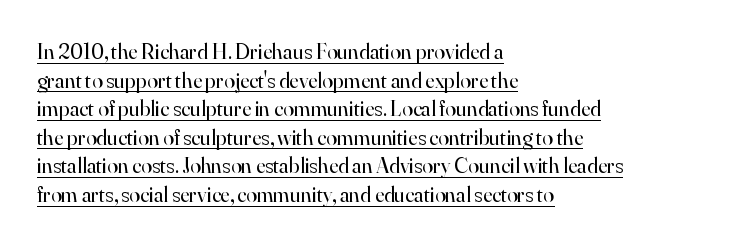
The image shows 22 px text type, upright; set left-aligned, normal line spacing (1.3x), normal letter spacing, underlined.
